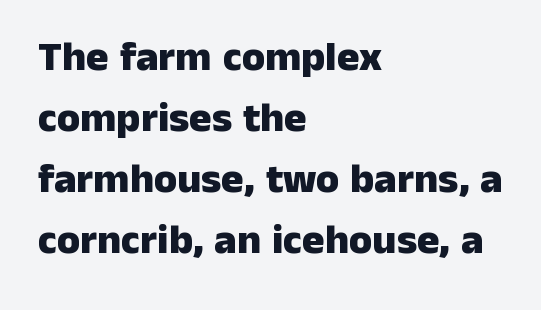
The image shows 42 px heavy sans-serif type, upright; set left-aligned, normal line spacing (1.45x), normal letter spacing, not underlined; low stroke contrast and a medium x-height.
